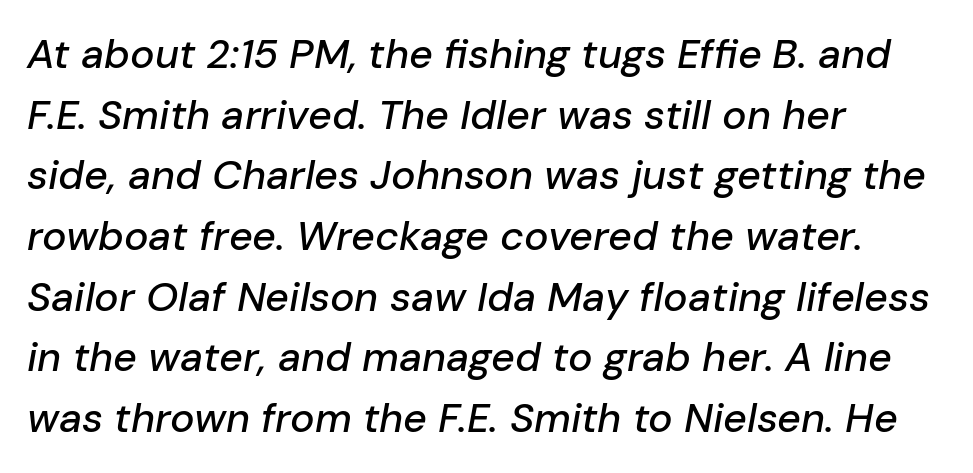
The image shows 41 px text type, italic (leaning right); set left-aligned, normal line spacing (1.48x), normal letter spacing, not underlined; low stroke contrast and a medium x-height.
